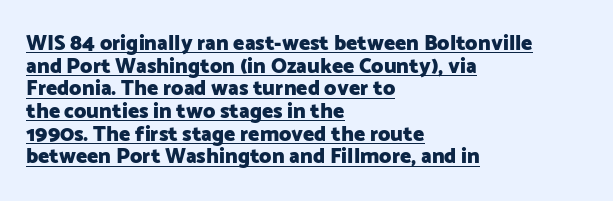
This is roman type, the default non-slanted kind. The designer dialed line spacing down below the default. The passage is arranged the way most books set body copy — flush left. Does a line run under the words? Yes, clearly. Typesetter's note: full bold, strokes at maximum text heaviness. The letterforms sit shoulder to shoulder at normal distance.
